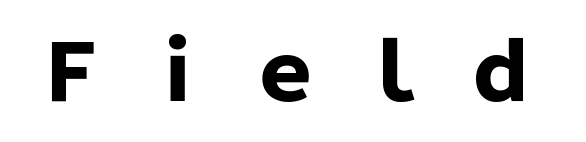
Lines of text with bare space underneath. These lines were composed using upright roman letters. Grotesque or geometric, the face here clearly has no serifs. What weight is shown? A full bold with thick strokes.
